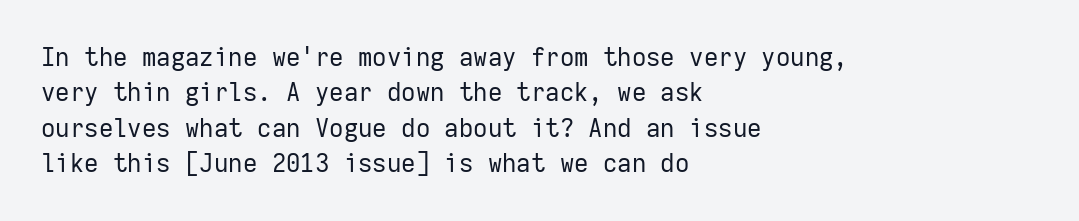
Q: Is the text bold? A: No.
Q: Is the text italic (slanted)? A: No, it is upright.
Q: Is the text underlined? A: No.
Q: How is the paragraph aligned? A: Left-aligned.
Q: Is the spacing between letters normal or unusually wide? A: Normal.
Q: Is the spacing between lines tight, normal or loose? A: Normal.
